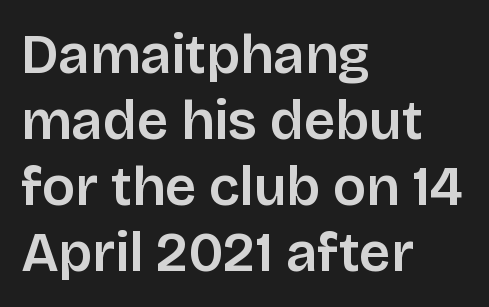
{"serif": "no", "italic": "no", "bold": "semi", "weight": "semibold", "width": "normal", "stroke_contrast": "low", "x_height": "large", "monospaced": "no", "underline": "no", "align": "left", "line_spacing_ratio": 1.2, "letter_spacing": "normal", "letter_spacing_em": 0.0, "glyph_px": 55}
